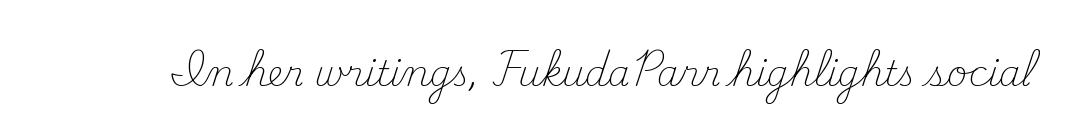
No word sits above an underline. Looks like regular typesetting: each glyph gets only the width it needs. Weight: not bold — regular or lighter. Unlike a clean sans, this face finishes its strokes with serifs.
